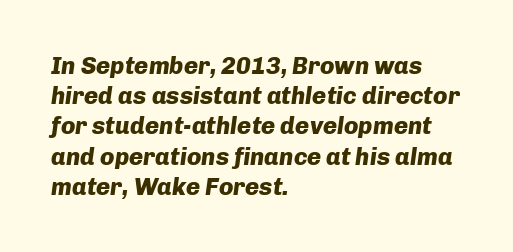
The image shows 24 px bold type, italic (leaning right); set left-aligned, normal line spacing (1.26x), normal letter spacing, not underlined.
